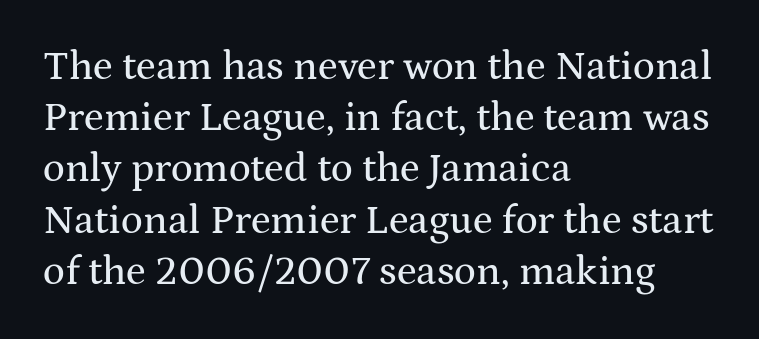
Teacher's note: observe the even left margin — that is flush-left alignment. Leading: standard. Proportional: the letters do not fall into vertical columns. This is serif lettering, the kind often seen in printed books.
